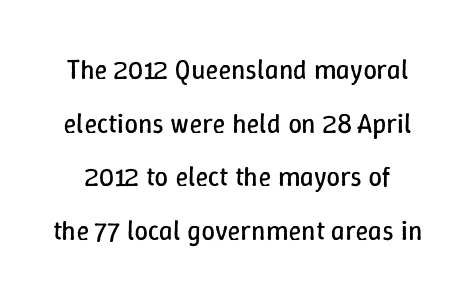
No extra tracking has been applied to these lines. The typesetting does not lean heavy: it is not bold. In terms of posture, this sample is upright. In terms of leading, this rendering errs on the spacious side. The passage shown is not underscored anywhere.
